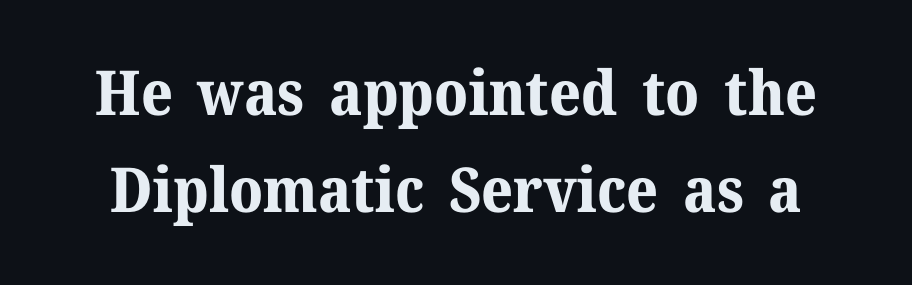
The image shows 62 px bold serif type, upright; set normal line spacing (1.56x), normal letter spacing, not underlined; medium stroke contrast and a medium x-height.
